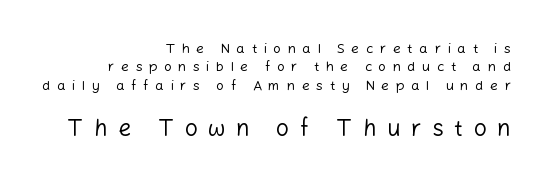
Q: Is the text bold? A: No.
Q: Is the text italic (slanted)? A: No, it is upright.
Q: Is the text underlined? A: No.
Q: How is the paragraph aligned? A: Right-aligned.
Q: Is the spacing between letters normal or unusually wide? A: Unusually wide.
Q: Is the spacing between lines tight, normal or loose? A: Normal.
Q: Which block of text is set in a larger size, the first (top) or the second (bottom)? A: The second (bottom) one.
